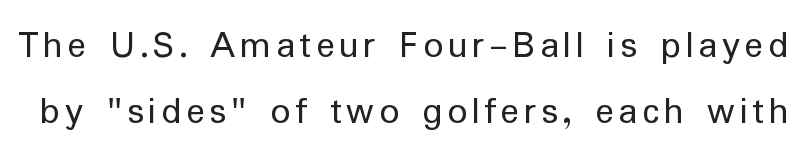
Summary of vertical rhythm: regular, with standard interline spacing. A clean baseline with only descenders dipping below it. A sans-serif font was chosen for this passage. Spacing verdict: proportional, widths tailored to each character. Bold? No — there's no thickening of the strokes. Every character sits straight up, as roman type does.
